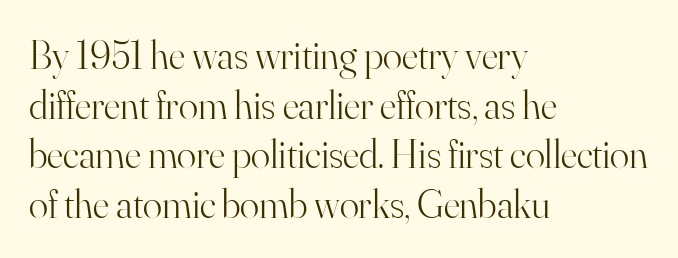
Q: Is the text bold? A: No.
Q: Is the text italic (slanted)? A: No, it is upright.
Q: Is the typeface a serif or a sans-serif typeface? A: Serif.
Q: Is the text underlined? A: No.
Q: How is the paragraph aligned? A: Left-aligned.
Q: Is the spacing between letters normal or unusually wide? A: Normal.
Q: Width (condensed, normal, or wide)? A: Normal.
Q: Stroke contrast? A: High.
Q: x-height? A: Small.
Q: Monospaced? A: No.
